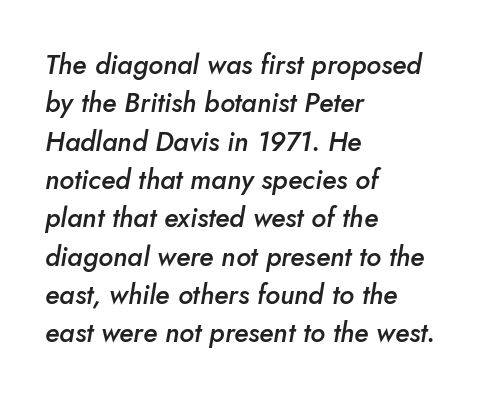
{"italic": "yes", "lean": "right", "slant_degrees": 5, "bold": "semi", "underline": "no", "align": "left", "line_spacing": "normal", "line_spacing_ratio": 1.42, "letter_spacing": "normal", "letter_spacing_em": 0.0, "glyph_px": 27}
